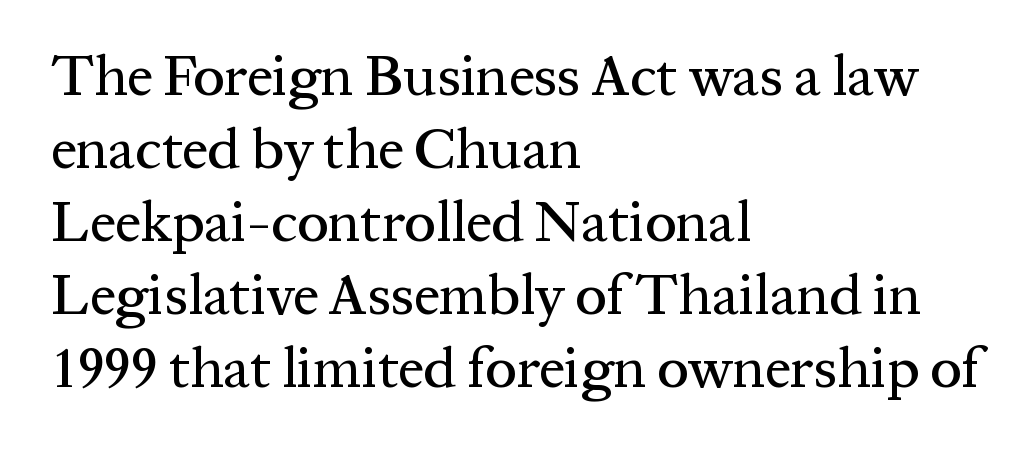
{"serif": "yes", "italic": "no", "width": "normal", "stroke_contrast": "medium", "x_height": "medium", "monospaced": "no", "underline": "no", "align": "left", "line_spacing": "normal", "line_spacing_ratio": 1.28, "letter_spacing": "normal", "letter_spacing_em": 0.0, "glyph_px": 57}
